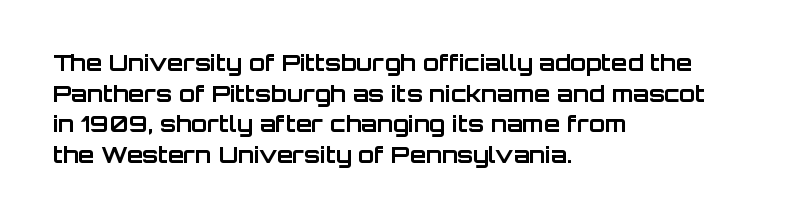
Q: Is the text bold? A: Yes.
Q: Is the text italic (slanted)? A: No, it is upright.
Q: Is the text underlined? A: No.
Q: How is the paragraph aligned? A: Left-aligned.
Q: Is the spacing between letters normal or unusually wide? A: Normal.
Q: Is the spacing between lines tight, normal or loose? A: Normal.
